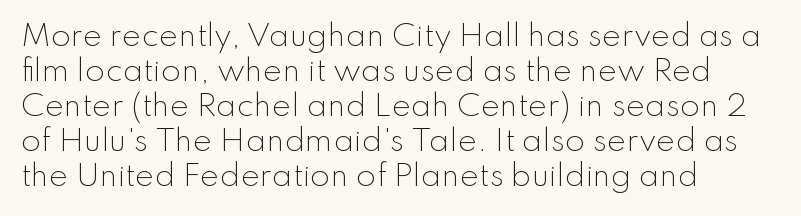
The image shows 29 px light sans-serif type, upright; set left-aligned, line spacing 1.21x, normal letter spacing, not underlined; low stroke contrast and a small x-height.
